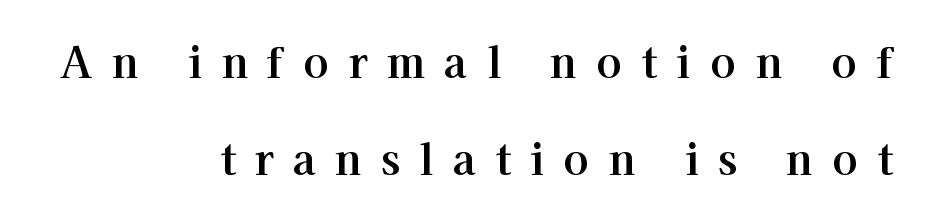
Alignment: flush right. Substantial extra tracking has been applied to these lines. Letterform terminals end in serifs throughout the passage. Check the space under the baseline: it is left empty.
